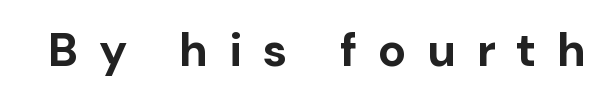
The image shows 47 px bold sans-serif type, upright; set unusually wide letter spacing (+0.44 em), not underlined; low stroke contrast and a medium x-height.
